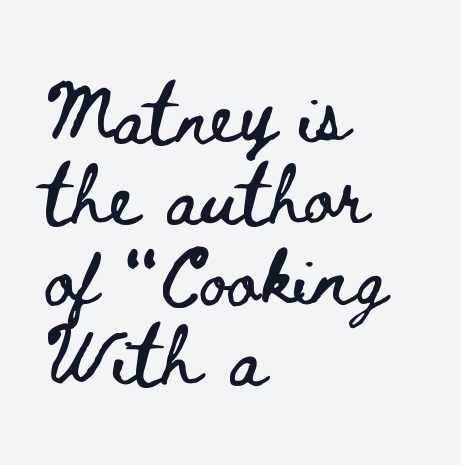
Q: Is the text underlined? A: No.
Q: How is the paragraph aligned? A: Left-aligned.
Q: Is the spacing between letters normal or unusually wide? A: Normal.
Q: Is the spacing between lines tight, normal or loose? A: Normal.
Q: Width (condensed, normal, or wide)? A: Wide.
Q: Stroke contrast? A: Low.
Q: x-height? A: Small.
Q: Monospaced? A: No.
